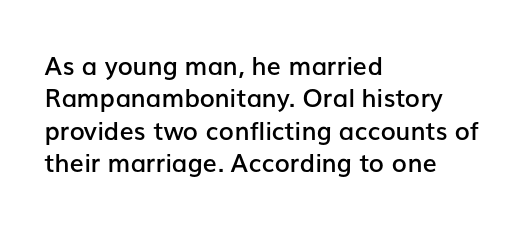
Q: Is the text bold? A: Semi-bold.
Q: Is the text italic (slanted)? A: No, it is upright.
Q: Is the text underlined? A: No.
Q: How is the paragraph aligned? A: Left-aligned.
Q: Is the spacing between letters normal or unusually wide? A: Normal.
Q: Is the spacing between lines tight, normal or loose? A: Normal.
